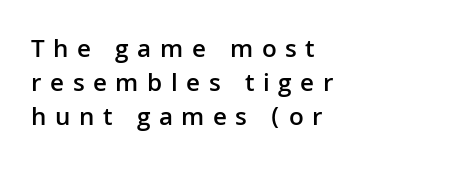
Q: Is the text bold? A: Semi-bold.
Q: Is the text italic (slanted)? A: No, it is upright.
Q: Is the text underlined? A: No.
Q: How is the paragraph aligned? A: Left-aligned.
Q: Is the spacing between letters normal or unusually wide? A: Unusually wide.
Q: Is the spacing between lines tight, normal or loose? A: Normal.
